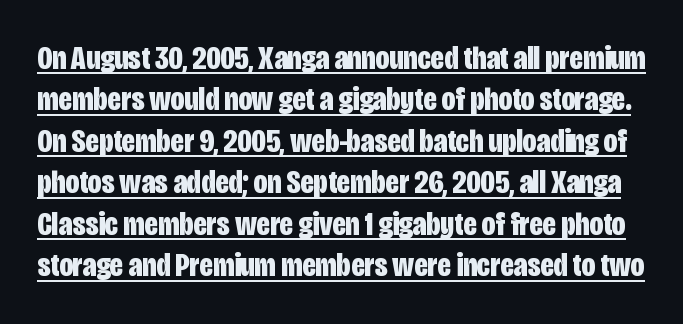
The image shows 34 px bold, condensed sans-serif type, upright; set line spacing 1.22x, normal letter spacing, underlined; low stroke contrast and a large x-height.
